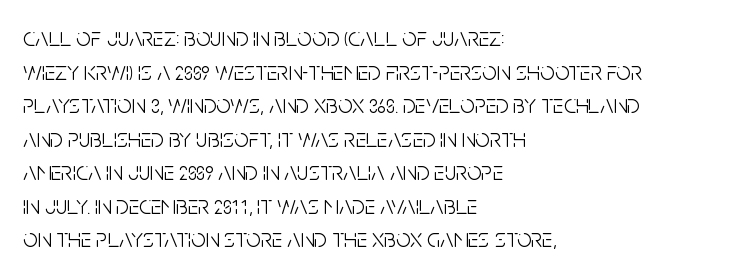
{"italic": "no", "bold": "no", "underline": "no", "align": "left", "line_spacing": "normal", "line_spacing_ratio": 1.29, "letter_spacing": "normal", "letter_spacing_em": 0.0, "glyph_px": 26}
